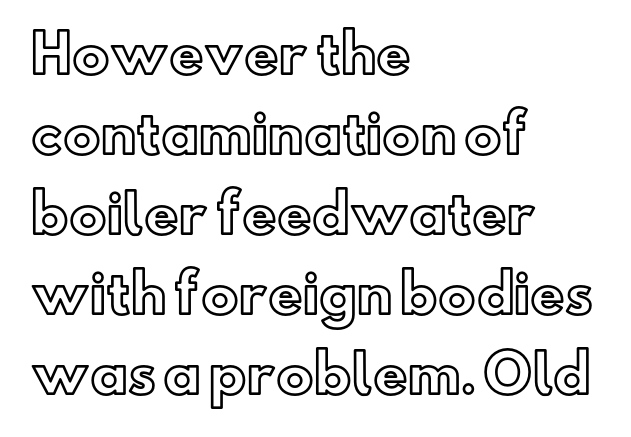
{"italic": "no", "width": "normal", "x_height": "small", "monospaced": "no", "underline": "no", "align": "left", "line_spacing": "normal", "line_spacing_ratio": 1.51, "letter_spacing": "normal", "letter_spacing_em": 0.0, "glyph_px": 53}
